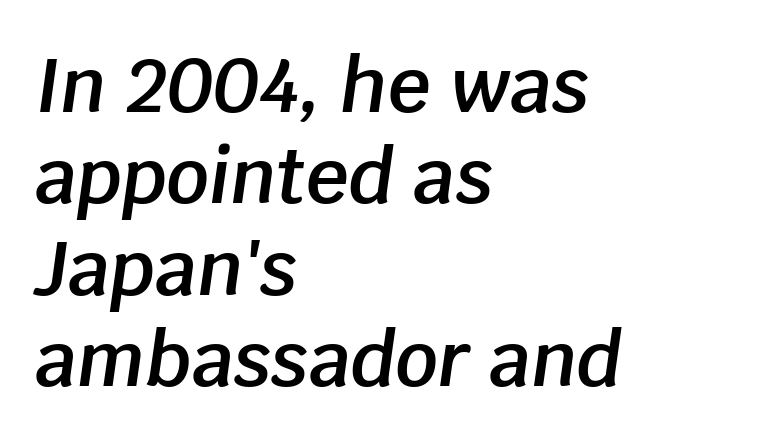
Check under the words: just untouched page. The letters advance in unequal steps, a hallmark of proportional type. Reading down the block, your eye returns to a fixed left position each line. In terms of letterspacing, this is plain default setting. The whole block is typeset with a tilt. Stems and bowls a touch heavier than normal — semibold.
